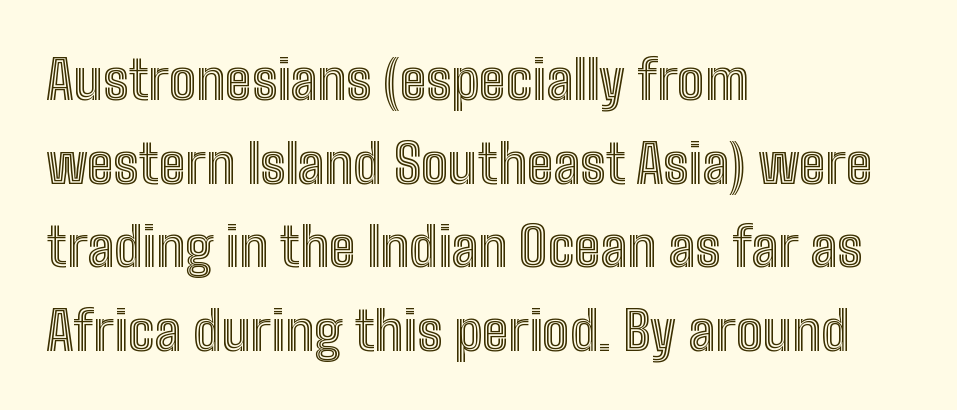
The image shows 54 px condensed type, upright; set left-aligned, normal line spacing (1.55x), normal letter spacing, not underlined; a medium x-height.
